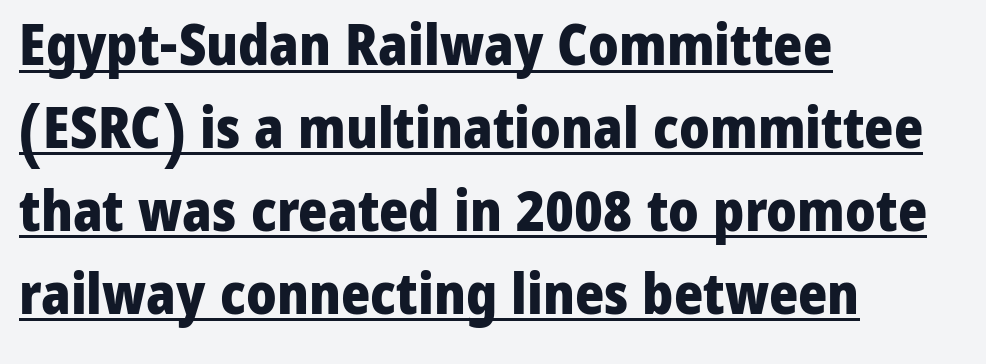
Q: Is the text bold? A: Yes.
Q: Is the text italic (slanted)? A: No, it is upright.
Q: Is the typeface a serif or a sans-serif typeface? A: Sans-serif.
Q: Is the text underlined? A: Yes.
Q: How is the paragraph aligned? A: Left-aligned.
Q: Is the spacing between letters normal or unusually wide? A: Normal.
Q: Is the spacing between lines tight, normal or loose? A: Normal.
Q: Width (condensed, normal, or wide)? A: Normal.
Q: Stroke contrast? A: Low.
Q: x-height? A: Medium.
Q: Monospaced? A: No.
